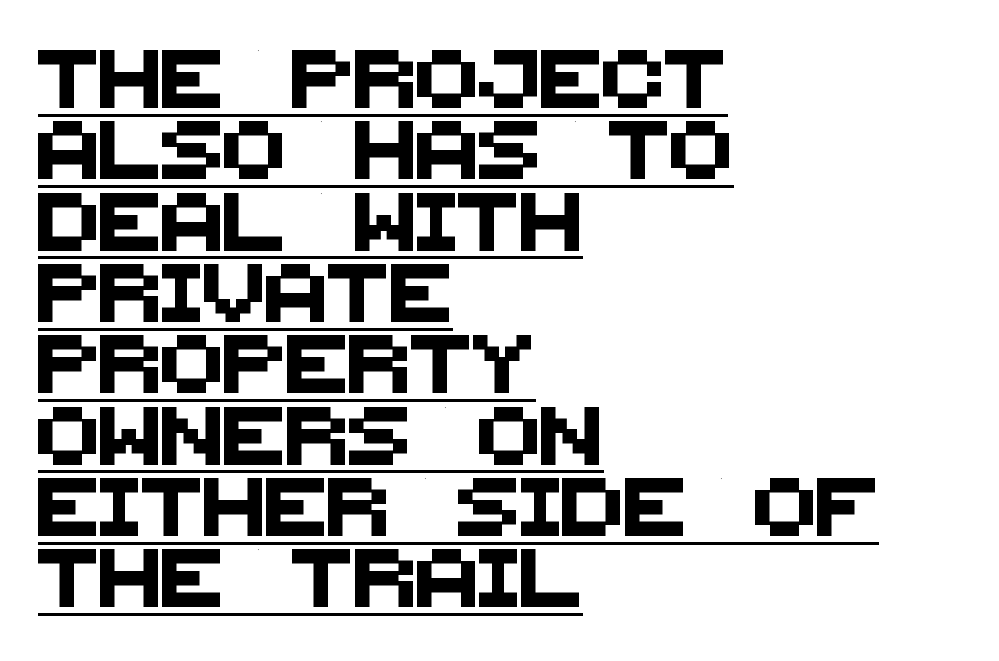
Q: Is the typeface a serif or a sans-serif typeface? A: Sans-serif.
Q: Is the text underlined? A: Yes.
Q: How is the paragraph aligned? A: Left-aligned.
Q: Is the spacing between letters normal or unusually wide? A: Normal.
Q: Width (condensed, normal, or wide)? A: Normal.
Q: Stroke contrast? A: Medium.
Q: x-height? A: Large.
Q: Monospaced? A: No.
